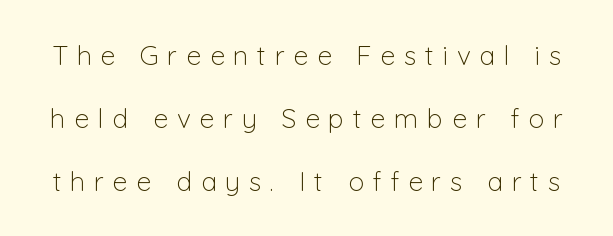
Q: Is the text bold? A: No.
Q: Is the text italic (slanted)? A: No, it is upright.
Q: Is the text underlined? A: No.
Q: Is the spacing between letters normal or unusually wide? A: Unusually wide.
Q: Is the spacing between lines tight, normal or loose? A: Loose.
